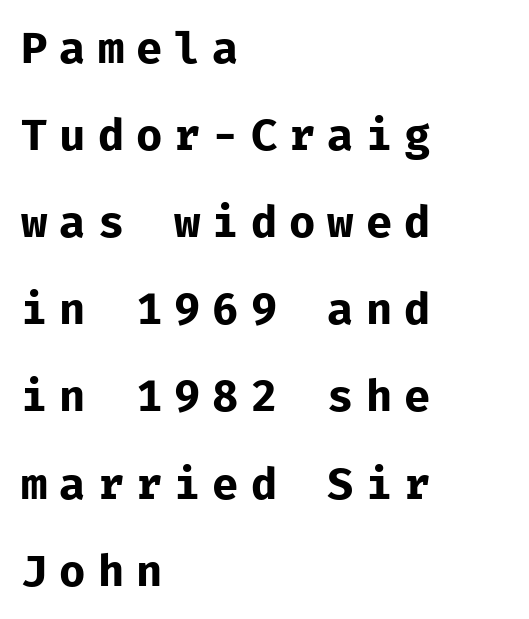
{"serif": "no", "italic": "no", "bold": "yes", "weight": "bold", "width": "normal", "stroke_contrast": "low", "x_height": "medium", "monospaced": "yes", "underline": "no", "align": "left", "line_spacing": "loose", "line_spacing_ratio": 1.98, "letter_spacing": "wide", "letter_spacing_em": 0.27, "glyph_px": 44}
